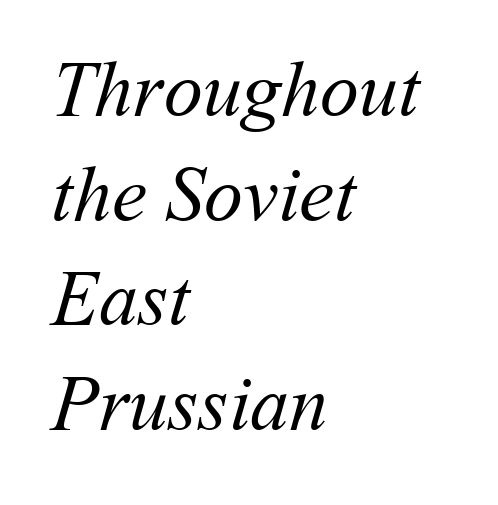
Q: Is the text bold? A: No.
Q: Is the text underlined? A: No.
Q: How is the paragraph aligned? A: Left-aligned.
Q: Is the spacing between letters normal or unusually wide? A: Normal.
Q: Is the spacing between lines tight, normal or loose? A: Normal.
Q: Width (condensed, normal, or wide)? A: Normal.
Q: Stroke contrast? A: Medium.
Q: x-height? A: Medium.
Q: Monospaced? A: No.
